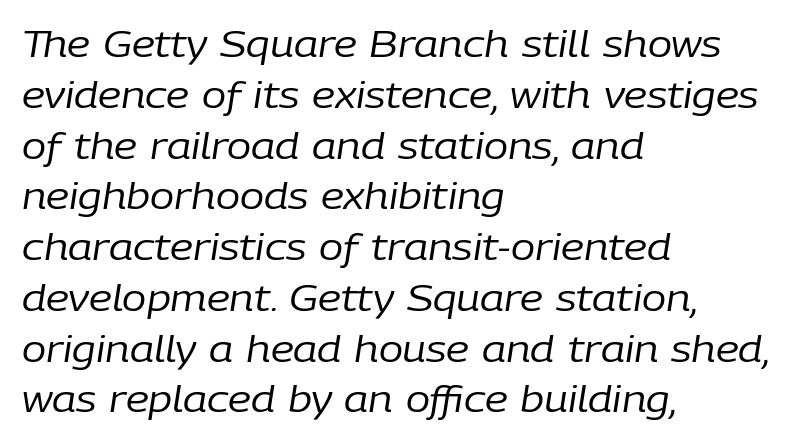
The paragraph shown leans on its left margin. The lines sit at an ordinary, default distance from one another. Decoration check: the copy has no underline. Looks like regular typesetting: each glyph gets only the width it needs. The text carries the slant typical of an italic or oblique font. A typesetter would call this zero additional tracking.
